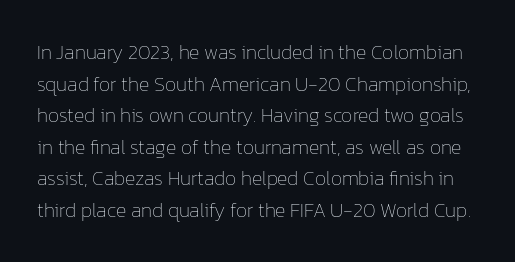
Q: Is the text bold? A: No.
Q: Is the text italic (slanted)? A: No, it is upright.
Q: Is the text underlined? A: No.
Q: Is the spacing between letters normal or unusually wide? A: Normal.
Q: Is the spacing between lines tight, normal or loose? A: Normal.
